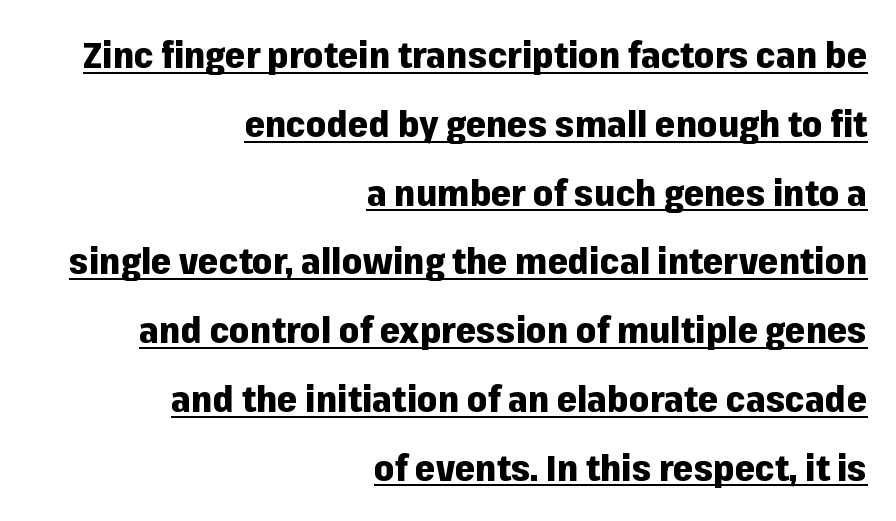
The image shows 36 px heavy sans-serif type, upright; set right-aligned, loose line spacing (1.91x), normal letter spacing, underlined; low stroke contrast and a medium x-height.
